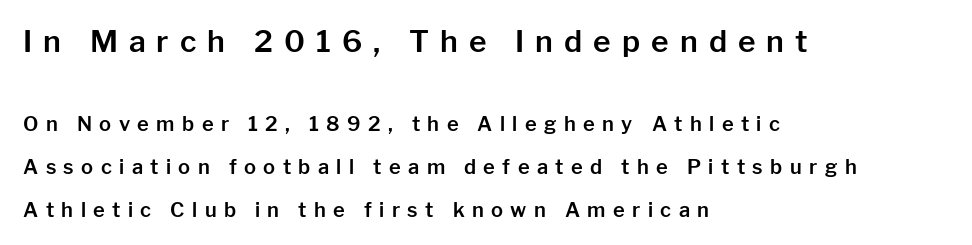
Q: Is the text italic (slanted)? A: No, it is upright.
Q: Is the typeface a serif or a sans-serif typeface? A: Sans-serif.
Q: Is the text underlined? A: No.
Q: How is the paragraph aligned? A: Left-aligned.
Q: Is the spacing between letters normal or unusually wide? A: Unusually wide.
Q: Is the spacing between lines tight, normal or loose? A: Loose.
Q: Which block of text is set in a larger size, the first (top) or the second (bottom)? A: The first (top) one.
Q: Width (condensed, normal, or wide)? A: Normal.
Q: Stroke contrast? A: Low.
Q: x-height? A: Medium.
Q: Monospaced? A: No.
